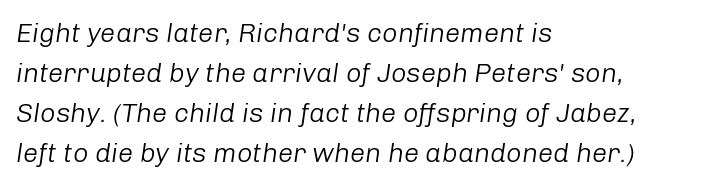
Q: Is the text bold? A: No.
Q: Is the text italic (slanted)? A: Yes, it leans right by about 8 degrees.
Q: Is the text underlined? A: No.
Q: How is the paragraph aligned? A: Left-aligned.
Q: Is the spacing between letters normal or unusually wide? A: Normal.
Q: Is the spacing between lines tight, normal or loose? A: Normal.
